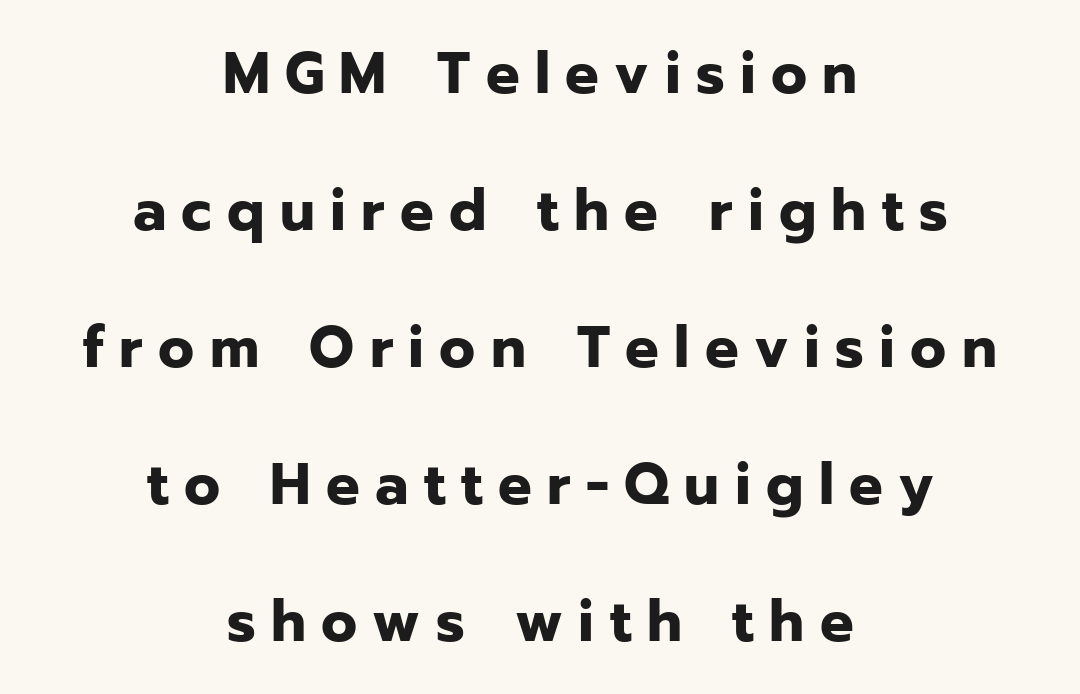
Q: Is the text bold? A: Yes.
Q: Is the text italic (slanted)? A: No, it is upright.
Q: Is the typeface a serif or a sans-serif typeface? A: Sans-serif.
Q: Is the text underlined? A: No.
Q: How is the paragraph aligned? A: Centered.
Q: Is the spacing between letters normal or unusually wide? A: Unusually wide.
Q: Is the spacing between lines tight, normal or loose? A: Loose.
Q: Width (condensed, normal, or wide)? A: Normal.
Q: Stroke contrast? A: Low.
Q: x-height? A: Medium.
Q: Monospaced? A: No.
